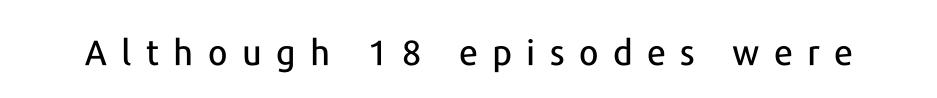
Q: Is the text italic (slanted)? A: No, it is upright.
Q: Is the typeface a serif or a sans-serif typeface? A: Sans-serif.
Q: Is the text underlined? A: No.
Q: Is the spacing between letters normal or unusually wide? A: Unusually wide.
Q: Width (condensed, normal, or wide)? A: Normal.
Q: Stroke contrast? A: Low.
Q: x-height? A: Medium.
Q: Monospaced? A: No.
